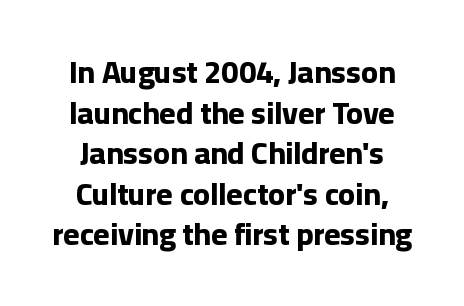
Q: Is the text bold? A: Yes.
Q: Is the text italic (slanted)? A: No, it is upright.
Q: Is the typeface a serif or a sans-serif typeface? A: Sans-serif.
Q: Is the text underlined? A: No.
Q: How is the paragraph aligned? A: Centered.
Q: Is the spacing between letters normal or unusually wide? A: Normal.
Q: Is the spacing between lines tight, normal or loose? A: Normal.
Q: Width (condensed, normal, or wide)? A: Normal.
Q: Stroke contrast? A: Low.
Q: x-height? A: Medium.
Q: Monospaced? A: No.
